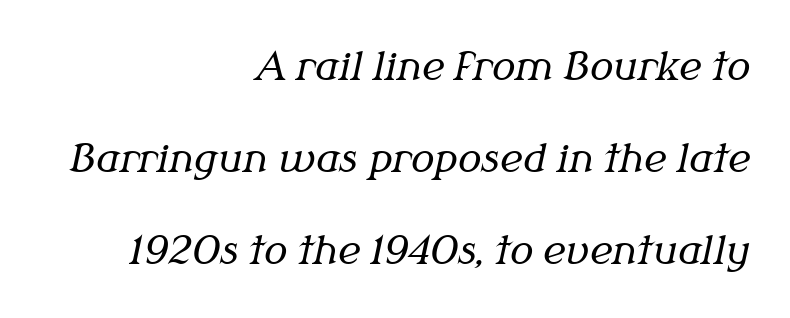
{"serif": "yes", "italic": "yes", "lean": "right", "slant_degrees": 12, "bold": "no", "weight": "regular", "width": "normal", "stroke_contrast": "medium", "x_height": "medium", "monospaced": "no", "underline": "no", "align": "right", "line_spacing": "loose", "line_spacing_ratio": 2.36, "letter_spacing": "normal", "letter_spacing_em": 0.0, "glyph_px": 39}
